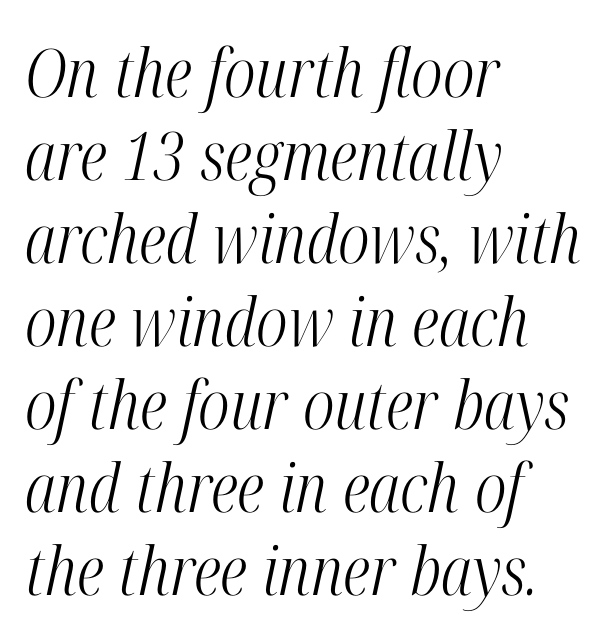
{"serif": "yes", "italic": "yes", "lean": "right", "slant_degrees": 12, "bold": "no", "weight": "light", "width": "condensed", "stroke_contrast": "high", "x_height": "medium", "monospaced": "no", "underline": "no", "align": "left", "line_spacing_ratio": 1.24, "letter_spacing": "normal", "letter_spacing_em": 0.0, "glyph_px": 67}
